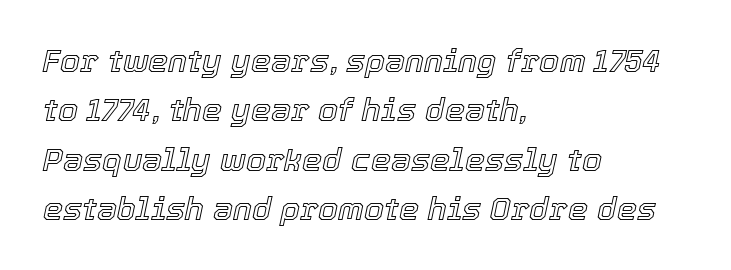
Descenders hang freely into open space. Glyph-to-glyph distance matches everyday printed text. Think of a printed novel: that variable character pitch is what you see here. The designer left line spacing at the default.
